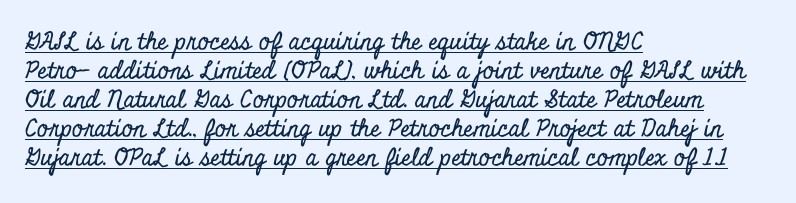
No extra tracking has been applied to these lines. Short and long lines alike share a common starting point at left. The specimen includes a rule beneath the text block's lines.
